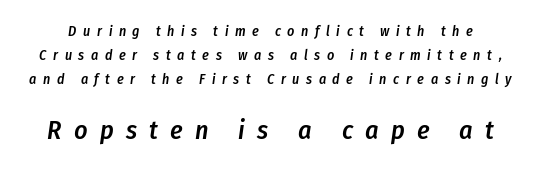
{"italic": "yes", "lean": "right", "slant_degrees": 8, "bold": "semi", "underline": "no", "line_spacing": "normal", "line_spacing_ratio": 1.7, "letter_spacing": "wide", "letter_spacing_em": 0.47, "larger_block": "second", "size_ratio": 1.86, "glyph_px": 26}
